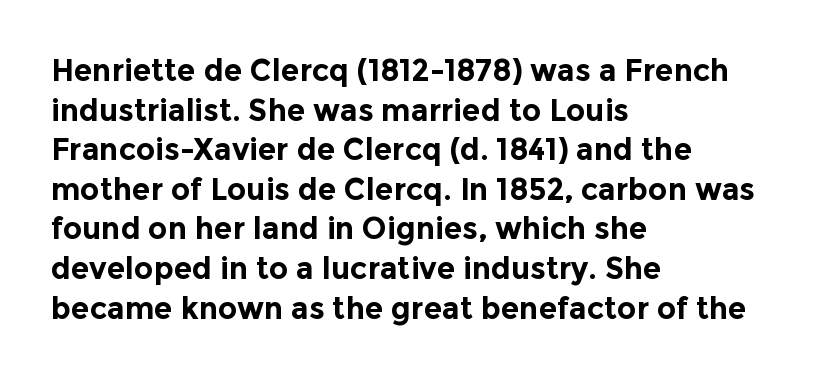
The image shows 30 px bold sans-serif type, upright; set left-aligned, normal line spacing (1.32x), normal letter spacing, not underlined; a medium x-height.
